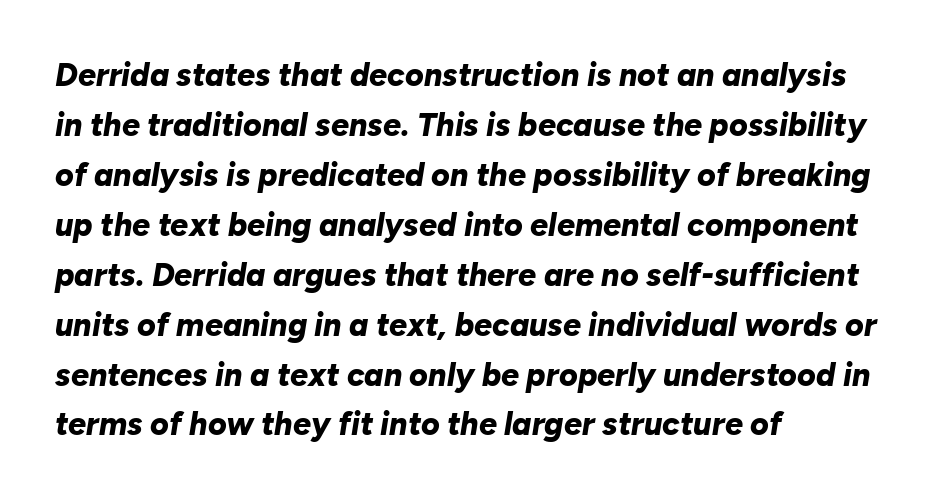
Proportional: the letters do not fall into vertical columns. Characters are canted at an angle relative to the baseline's perpendicular. The passage is arranged the way most books set body copy — flush left. The rows are spaced the way most documents space them.
